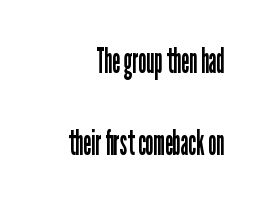
Successive baselines arrive slowly, with a big drop between each. Each word holds together tightly as a unit, with standard inter-letter gaps. Letterform terminals end flat and unadorned throughout the passage. Unmarked baselines from the first word to the last. A quiet, ordinary-to-light weight characterises the typeface. Every row of glyphs terminates at an identical x-position on the right.
